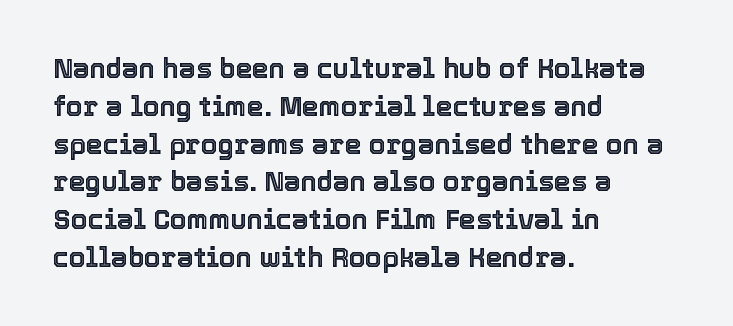
The ragged edge is on the right, which tells us the setting is flush left. Underline: absent. Does the leading feel generous? No, just average. The type is set solid horizontally, with unmodified tracking.
